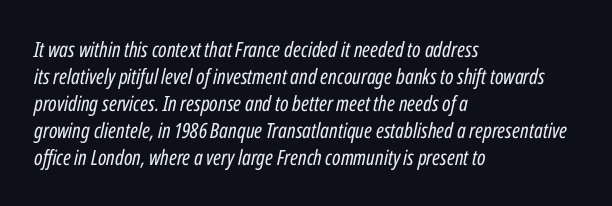
An italicized treatment has been applied to the whole sample. The space between consecutive lines is moderate. Check the space under the baseline: it is left empty. In terms of letterspacing, this is plain default setting. Weight: in the light-to-regular range.
